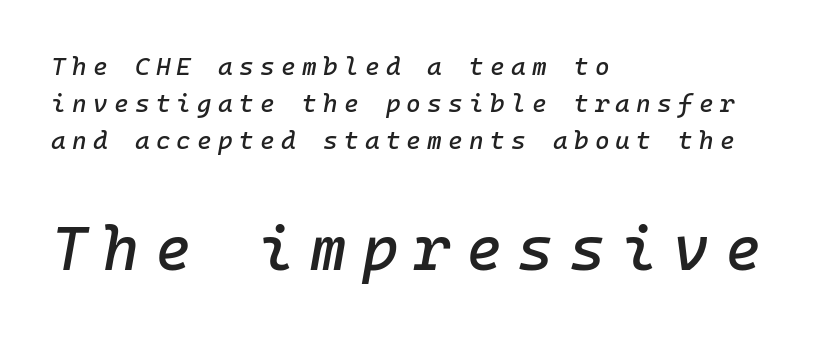
The face used here is rendered with a markedly widened letterfit. The typography opts for an oblique posture over an upright one. Size hierarchy here favors the trailing block over the leading one. Only glyphs here, with clear space below each row. Leading matches the norm, producing a regular column. Line beginnings align vertically; line endings do not.
